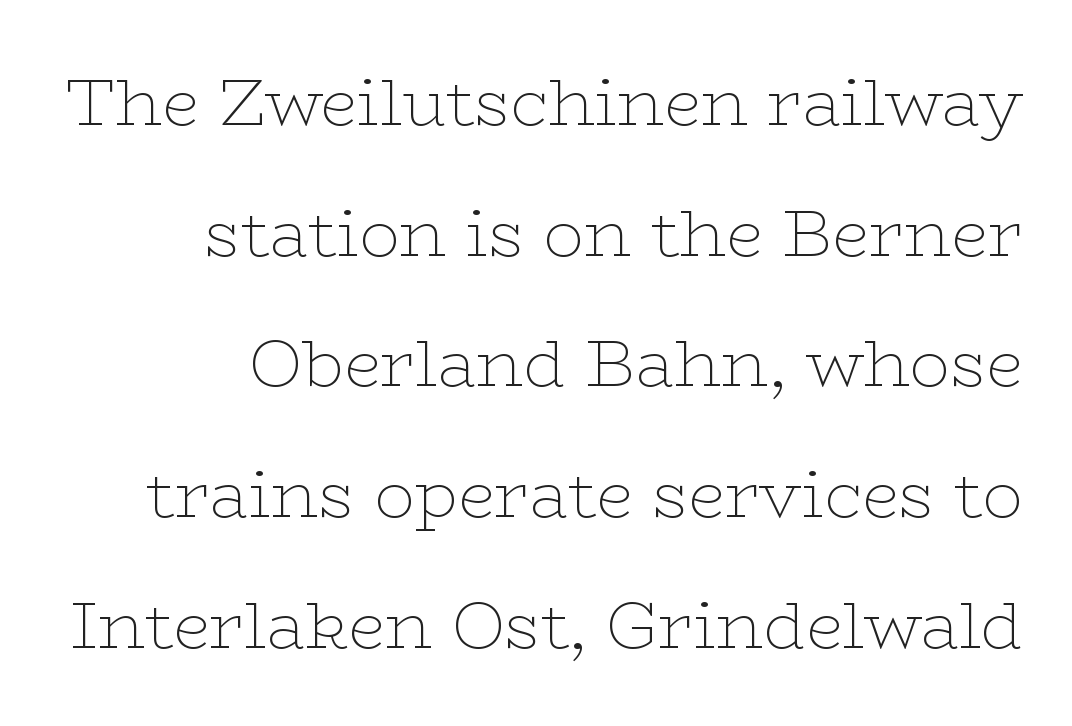
{"serif": "yes", "italic": "no", "bold": "no", "weight": "thin", "width": "wide", "stroke_contrast": "low", "x_height": "medium", "monospaced": "no", "underline": "no", "align": "right", "line_spacing": "loose", "line_spacing_ratio": 1.95, "letter_spacing": "normal", "letter_spacing_em": 0.0, "glyph_px": 67}
